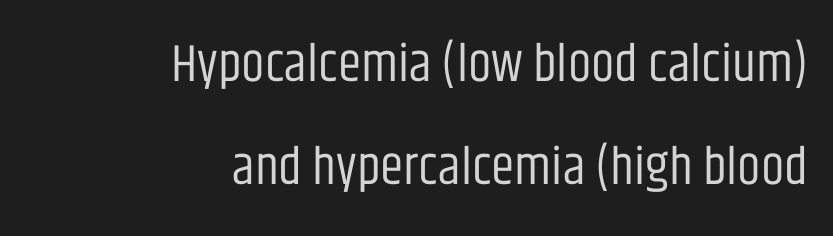
{"serif": "no", "italic": "no", "bold": "no", "weight": "regular", "width": "condensed", "stroke_contrast": "low", "x_height": "large", "monospaced": "no", "underline": "no", "align": "right", "line_spacing": "loose", "line_spacing_ratio": 1.95, "letter_spacing": "normal", "letter_spacing_em": 0.0, "glyph_px": 53}
